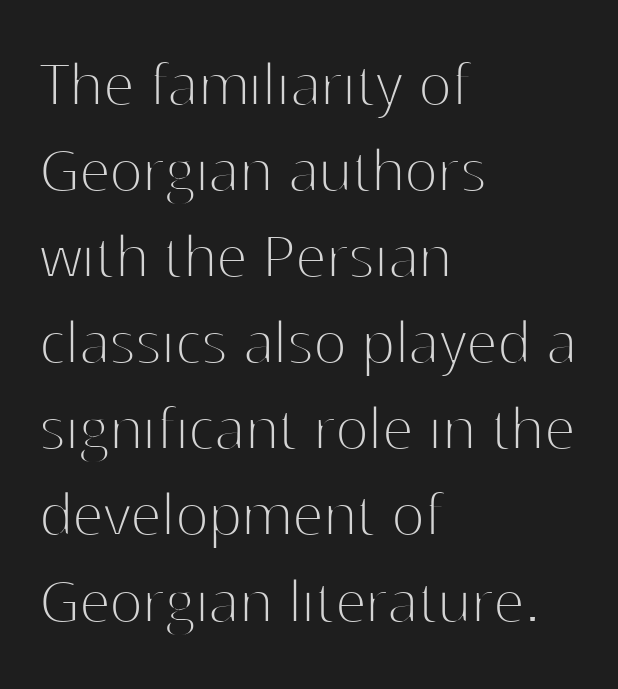
{"serif": "no", "italic": "no", "bold": "no", "weight": "thin", "width": "normal", "stroke_contrast": "high", "x_height": "medium", "monospaced": "no", "underline": "no", "align": "left", "line_spacing_ratio": 1.23, "letter_spacing": "normal", "letter_spacing_em": 0.0, "glyph_px": 70}
